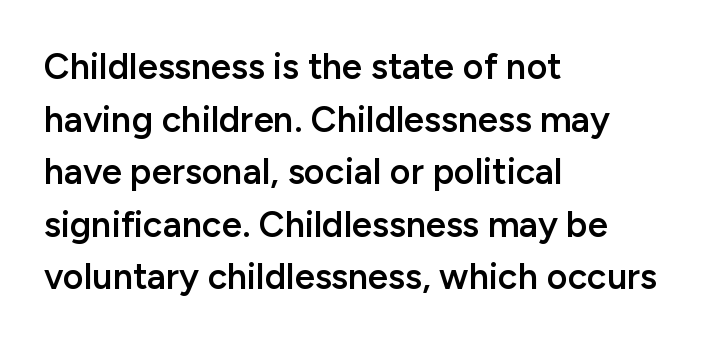
The image shows 36 px semibold sans-serif type, upright; set left-aligned, normal line spacing (1.46x), normal letter spacing, not underlined; low stroke contrast and a medium x-height.
